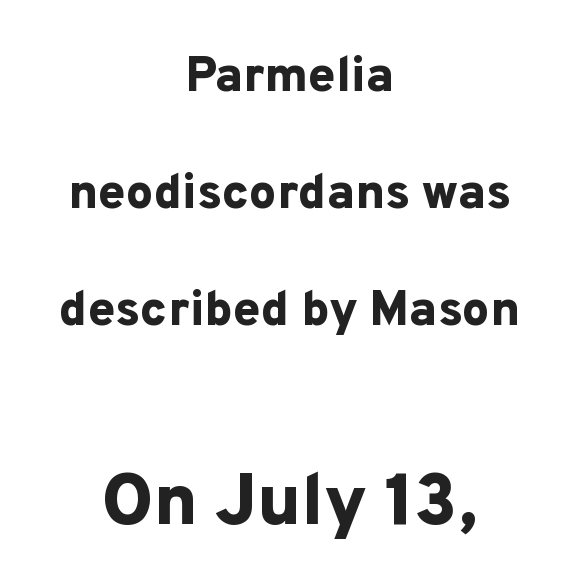
Does the weight exceed regular? Yes, all the way to bold. Caption: multi-line text, centered on the measure. Top chunk: small. Bottom chunk: large. Rule under the text: the space is simply empty.
